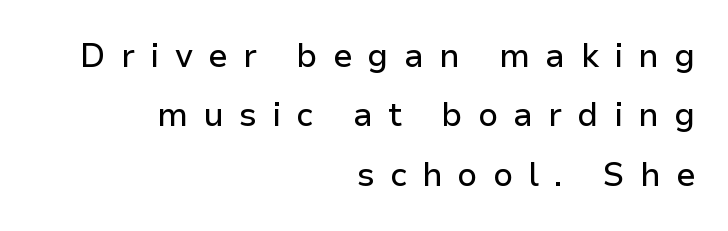
Quick note: not italic, upright. Descender tails drop into unmarked territory. Think of a printed novel: that variable character pitch is what you see here. Students, note that the glyphs here are deliberately spaced far apart. Observe the absence of serifs on each vertical stroke in this sample.
